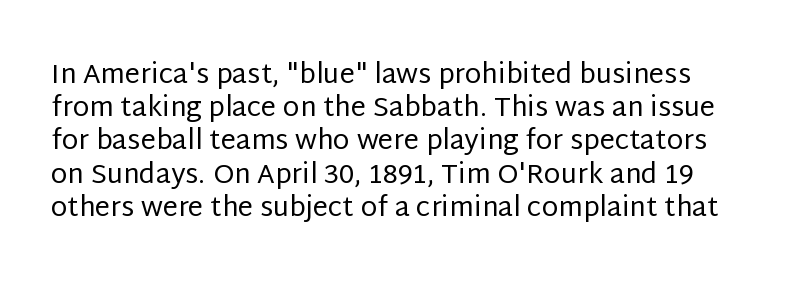
{"italic": "no", "bold": "no", "underline": "no", "line_spacing_ratio": 1.23, "letter_spacing": "normal", "letter_spacing_em": 0.0, "glyph_px": 27}
